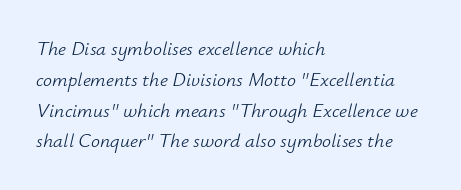
The typesetting does not lean heavy: it is not bold. The passage shown is not underscored anywhere. The passage shown leans; its letterforms are oblique. Normally led — the rows are evenly, conventionally spaced. The horizontal fit of the characters is conventional and even.
